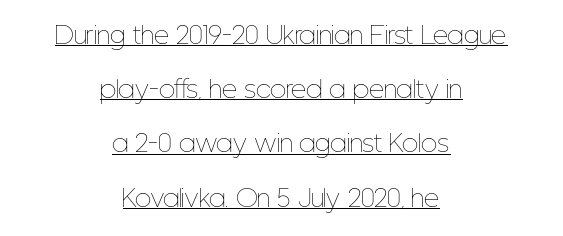
The image shows 24 px text type, upright; set centered, loose line spacing (2.26x), normal letter spacing, underlined.
